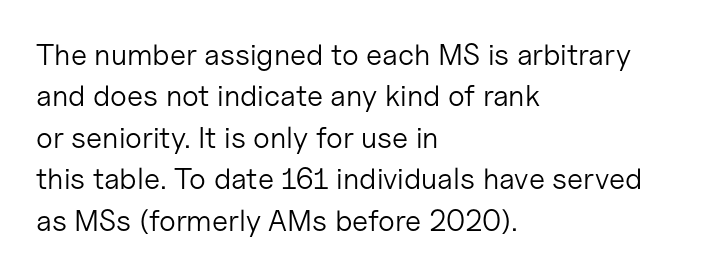
The image shows 30 px light sans-serif type, upright; set left-aligned, normal line spacing (1.38x), normal letter spacing, not underlined; low stroke contrast and a medium x-height.
